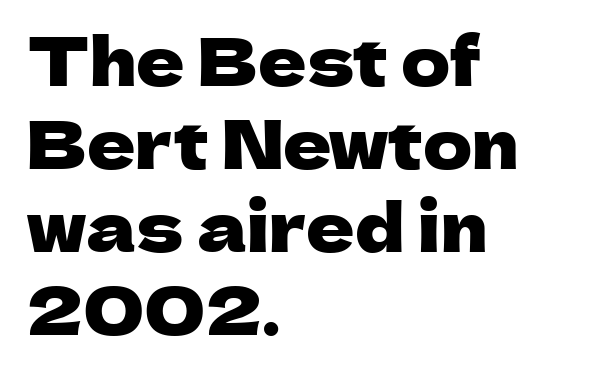
The image shows 67 px sans-serif type, upright; set left-aligned, line spacing 1.24x, normal letter spacing, not underlined; low stroke contrast and a medium x-height.
